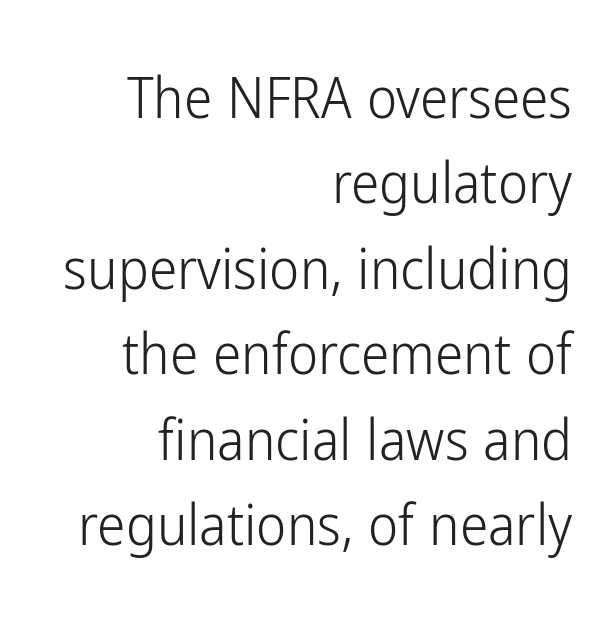
{"serif": "no", "italic": "no", "bold": "no", "weight": "light", "width": "condensed", "stroke_contrast": "low", "x_height": "medium", "monospaced": "no", "underline": "no", "align": "right", "line_spacing": "normal", "line_spacing_ratio": 1.5, "letter_spacing": "normal", "letter_spacing_em": 0.0, "glyph_px": 57}
